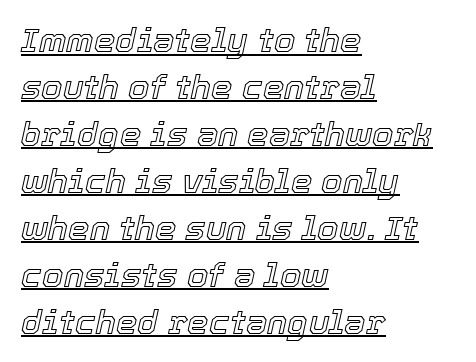
The image shows 34 px text type, italic (leaning right); set left-aligned, normal line spacing (1.38x), normal letter spacing, underlined; a medium x-height.
